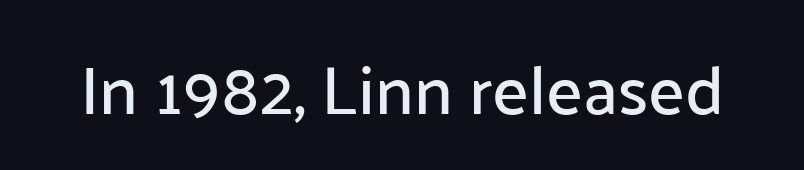
Q: Is the text italic (slanted)? A: No, it is upright.
Q: Is the typeface a serif or a sans-serif typeface? A: Sans-serif.
Q: Is the text underlined? A: No.
Q: Is the spacing between letters normal or unusually wide? A: Normal.
Q: Width (condensed, normal, or wide)? A: Normal.
Q: Stroke contrast? A: Low.
Q: x-height? A: Medium.
Q: Monospaced? A: No.
